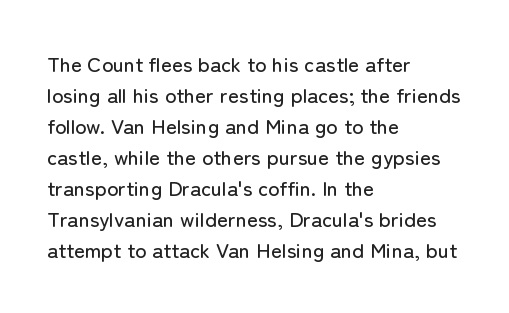
Q: Is the text italic (slanted)? A: No, it is upright.
Q: Is the text underlined? A: No.
Q: How is the paragraph aligned? A: Left-aligned.
Q: Is the spacing between letters normal or unusually wide? A: Normal.
Q: Is the spacing between lines tight, normal or loose? A: Normal.
